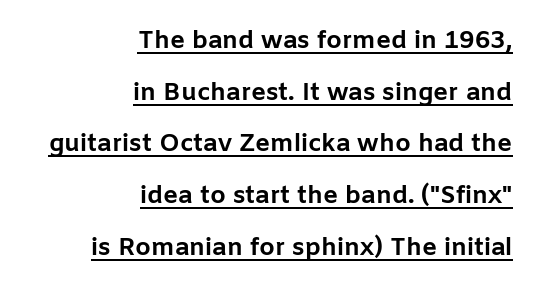
{"italic": "no", "bold": "yes", "underline": "yes", "align": "right", "line_spacing": "loose", "line_spacing_ratio": 2.07, "letter_spacing": "normal", "letter_spacing_em": 0.0, "glyph_px": 25}
